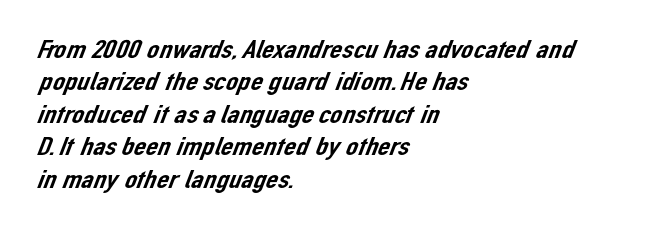
{"underline": "no", "align": "left", "line_spacing_ratio": 1.2, "letter_spacing": "normal", "letter_spacing_em": 0.0, "glyph_px": 27}
